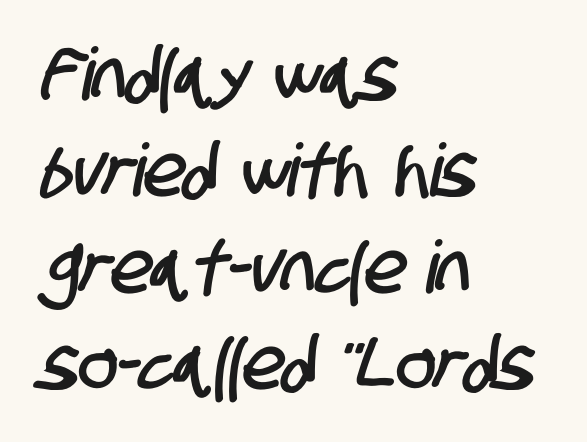
The horizontal fit of the characters is conventional and even. Clear beneath every line of the passage. Teacher's note: observe the even left margin — that is flush-left alignment. This block has exactly the height ordinary leading produces.
